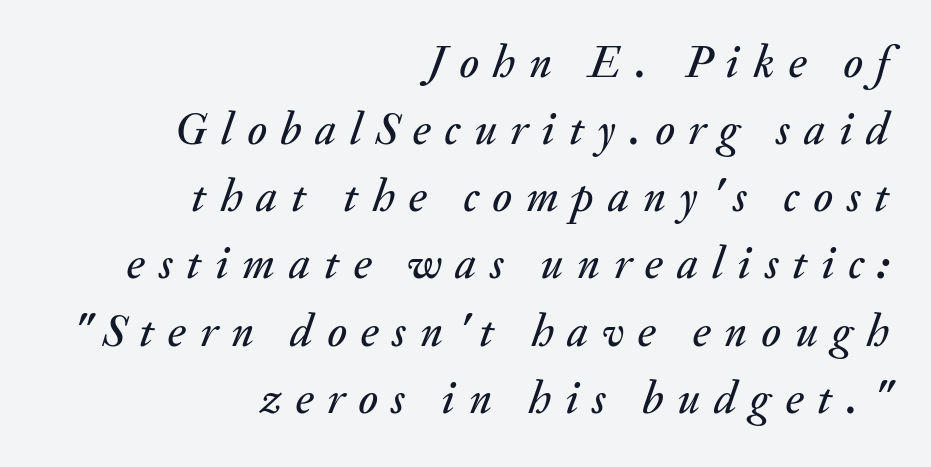
Does the leading feel generous? No, just average. Short note: letters widely spaced. There's an unmistakable incline to the writing here. Right-aligned paragraph, ragged on the left. A typesetter would call this proportional, since set widths differ per character. The passage shown is not underscored anywhere.
